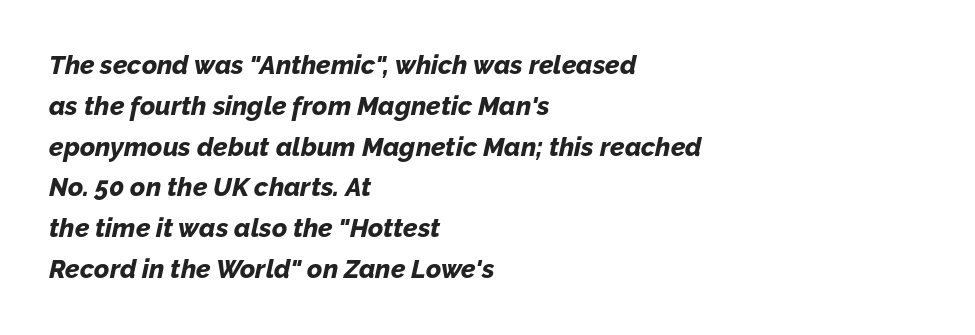
Every letter is thick-stroked: bold, no question. Visually the block forms a straight wall on the left and a jagged coastline on the right. A typesetter would call this zero additional tracking. Underlining? Definitely not there. Notice how descenders clear the ascenders below comfortably — that's standard leading. Posture: slanted.
